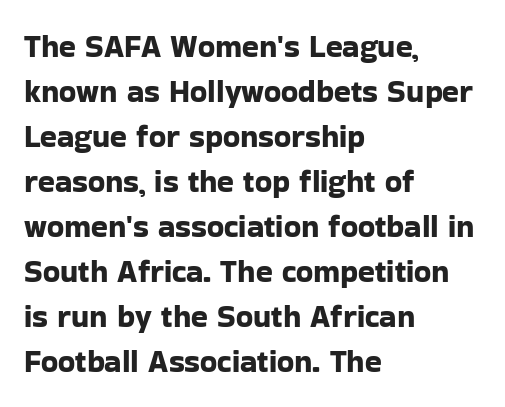
The image shows 31 px sans-serif type, upright; set left-aligned, normal line spacing (1.45x), normal letter spacing, not underlined; low stroke contrast and a medium x-height.
